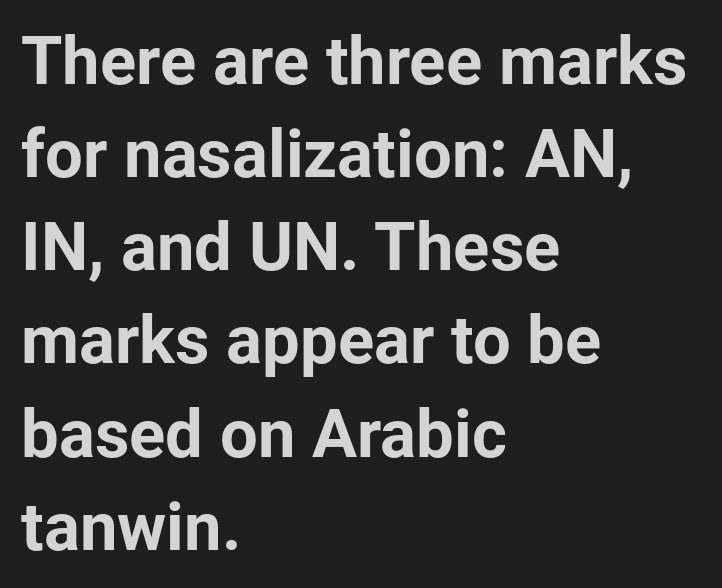
{"serif": "no", "italic": "no", "bold": "yes", "weight": "bold", "width": "normal", "stroke_contrast": "low", "x_height": "medium", "monospaced": "no", "underline": "no", "align": "left", "line_spacing": "normal", "line_spacing_ratio": 1.39, "letter_spacing": "normal", "letter_spacing_em": 0.0, "glyph_px": 67}
